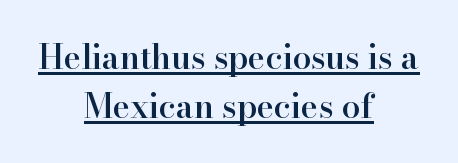
{"serif": "yes", "italic": "no", "bold": "semi", "weight": "semibold", "width": "normal", "stroke_contrast": "high", "x_height": "small", "monospaced": "no", "underline": "yes", "align": "center", "line_spacing": "normal", "line_spacing_ratio": 1.48, "letter_spacing": "normal", "letter_spacing_em": 0.0, "glyph_px": 33}
